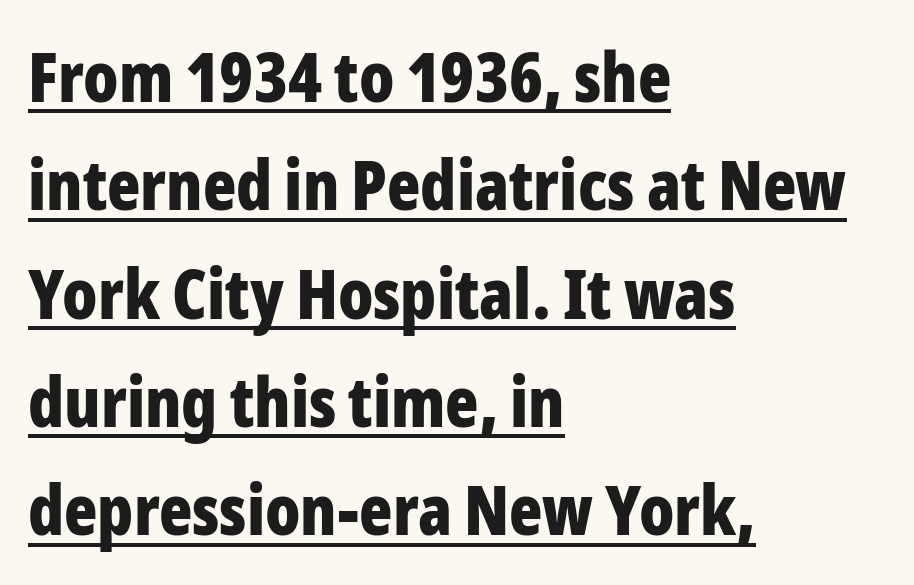
How heavy is the stroke? Heavy — this is a bold. Vertical strokes here are truly vertical. Underline: present. Letter spacing: default. A typesetter would call this proportional, since set widths differ per character.
